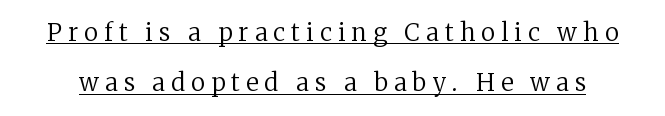
The image shows 24 px text type, upright; set loose line spacing (2.1x), unusually wide letter spacing (+0.26 em), underlined.
